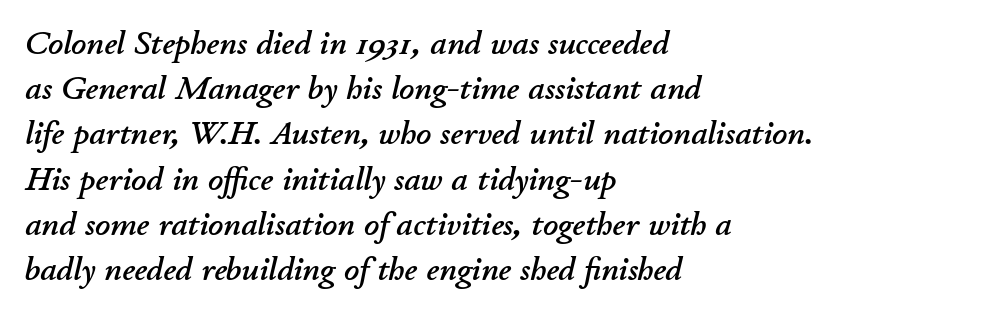
Horizontally, the lines are justified to the leading edge only. A typesetter would call this zero additional tracking. The passage shown is typed in a proportional face where columns would drift. Type without underlining. The passage shown stacks its lines at a standard gap.
